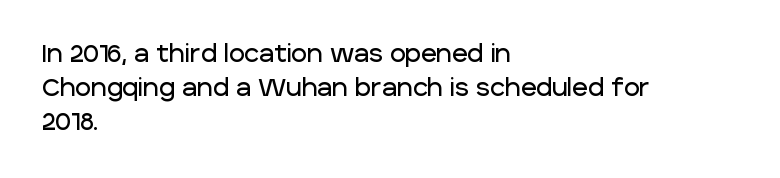
Q: Is the text italic (slanted)? A: No, it is upright.
Q: Is the text underlined? A: No.
Q: How is the paragraph aligned? A: Left-aligned.
Q: Is the spacing between letters normal or unusually wide? A: Normal.
Q: Is the spacing between lines tight, normal or loose? A: Normal.
